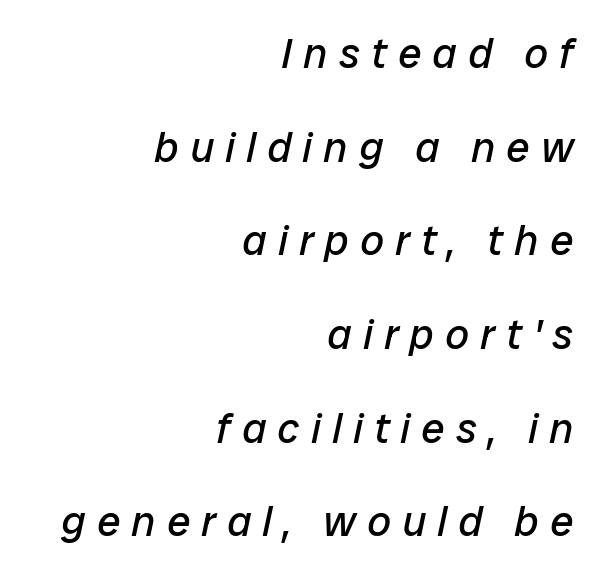
Q: Is the text bold? A: No.
Q: Is the text italic (slanted)? A: Yes, it leans right by about 12 degrees.
Q: Is the text underlined? A: No.
Q: How is the paragraph aligned? A: Right-aligned.
Q: Is the spacing between letters normal or unusually wide? A: Unusually wide.
Q: Is the spacing between lines tight, normal or loose? A: Loose.
Q: Width (condensed, normal, or wide)? A: Normal.
Q: Stroke contrast? A: Low.
Q: x-height? A: Medium.
Q: Monospaced? A: No.
